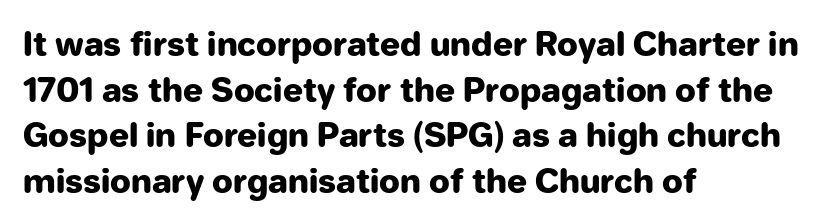
Q: Is the text bold? A: Yes.
Q: Is the text italic (slanted)? A: No, it is upright.
Q: Is the typeface a serif or a sans-serif typeface? A: Sans-serif.
Q: Is the text underlined? A: No.
Q: How is the paragraph aligned? A: Left-aligned.
Q: Is the spacing between letters normal or unusually wide? A: Normal.
Q: Is the spacing between lines tight, normal or loose? A: Normal.
Q: Width (condensed, normal, or wide)? A: Normal.
Q: Stroke contrast? A: Low.
Q: x-height? A: Medium.
Q: Monospaced? A: No.
